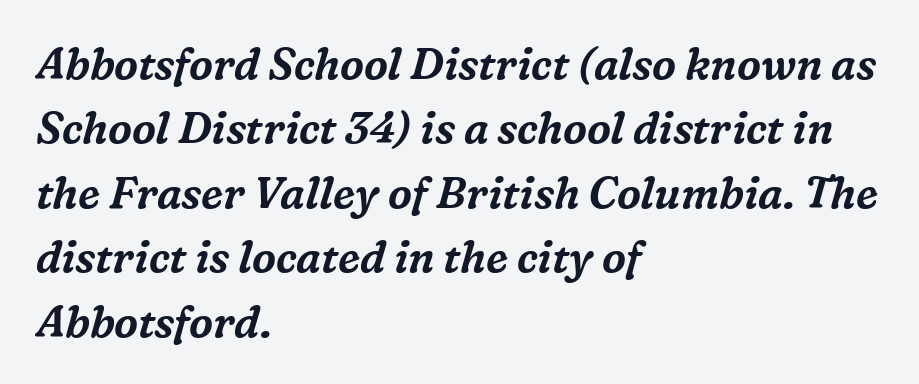
What stands out about the letter spacing? Nothing — it is the standard amount. The specimen omits any rule beneath the text block's lines. The type family on display is of the serif kind. Varying glyph widths throughout — classic text-font behaviour. There's an unmistakable incline to the writing here. Caption: multi-line text, flush left, ragged right.
